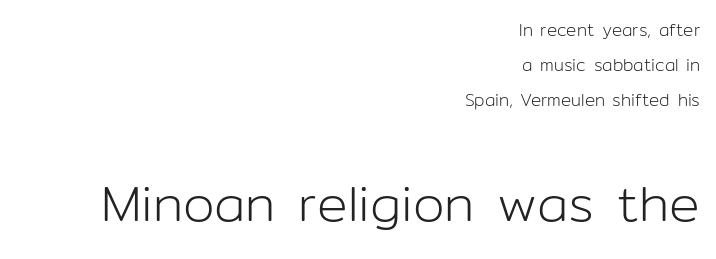
The image shows 51 px light sans-serif type, upright; set right-aligned, loose line spacing (2.06x), normal letter spacing, not underlined; the second (bottom) block is 3.0x larger; low stroke contrast and a medium x-height.
